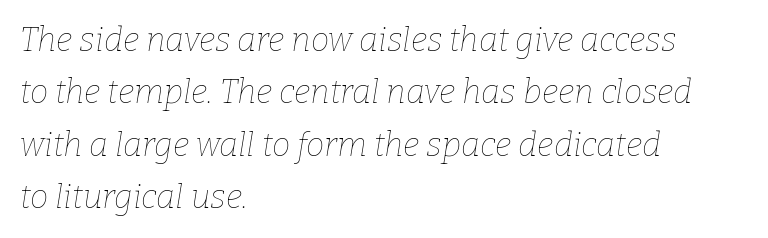
The image shows 33 px thin type, italic (leaning right); set left-aligned, normal line spacing (1.59x), normal letter spacing, not underlined; low stroke contrast and a medium x-height.
